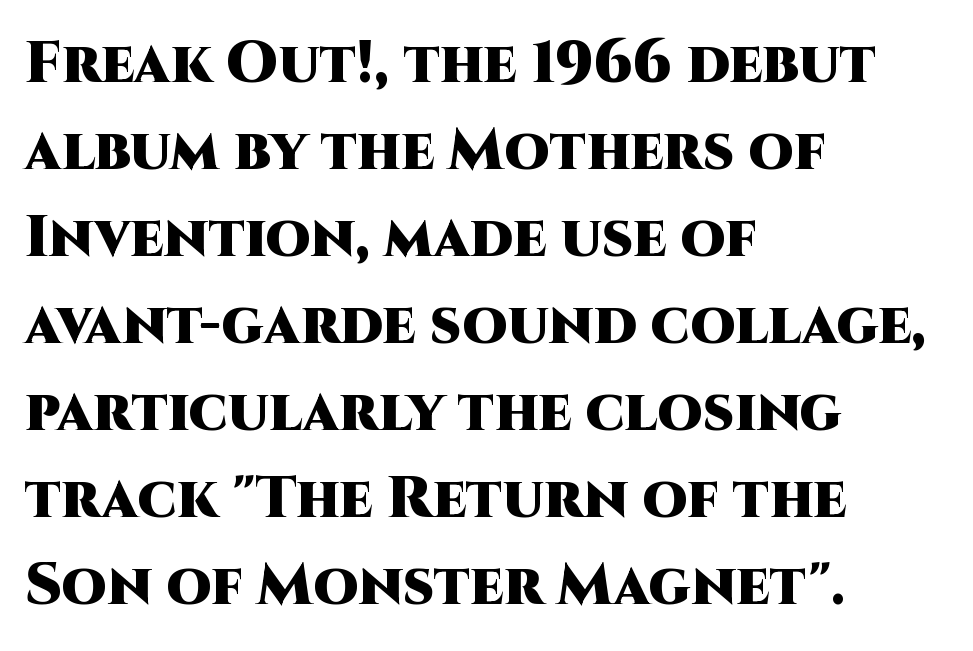
The image shows 58 px heavy sans-serif type, upright; set left-aligned, normal line spacing (1.5x), normal letter spacing, not underlined; high stroke contrast and a large x-height.
